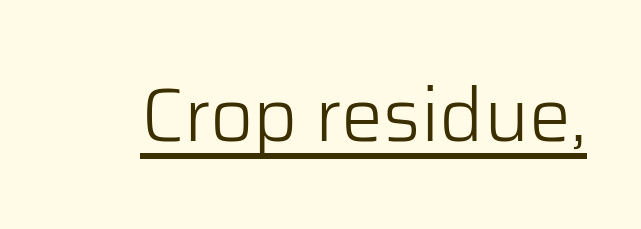
Q: Is the text bold? A: No.
Q: Is the text italic (slanted)? A: No, it is upright.
Q: Is the typeface a serif or a sans-serif typeface? A: Sans-serif.
Q: Is the text underlined? A: Yes.
Q: Is the spacing between letters normal or unusually wide? A: Normal.
Q: Width (condensed, normal, or wide)? A: Normal.
Q: Stroke contrast? A: Low.
Q: x-height? A: Medium.
Q: Monospaced? A: No.
